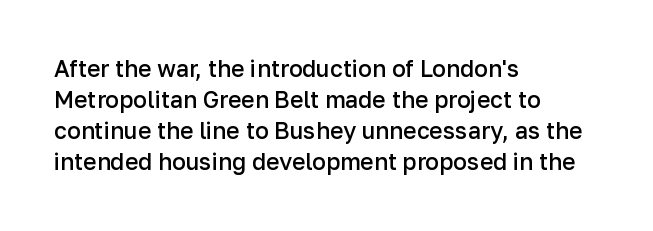
Q: Is the text bold? A: Semi-bold.
Q: Is the text italic (slanted)? A: No, it is upright.
Q: Is the text underlined? A: No.
Q: How is the paragraph aligned? A: Left-aligned.
Q: Is the spacing between letters normal or unusually wide? A: Normal.
Q: Is the spacing between lines tight, normal or loose? A: Normal.
